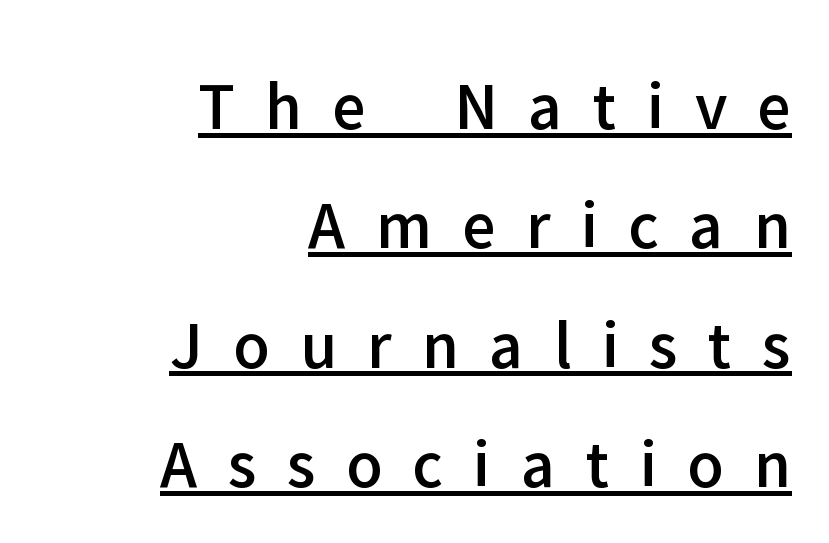
{"serif": "no", "italic": "no", "width": "normal", "stroke_contrast": "low", "x_height": "medium", "monospaced": "no", "underline": "yes", "align": "right", "line_spacing_ratio": 1.73, "letter_spacing": "wide", "letter_spacing_em": 0.44, "glyph_px": 69}
